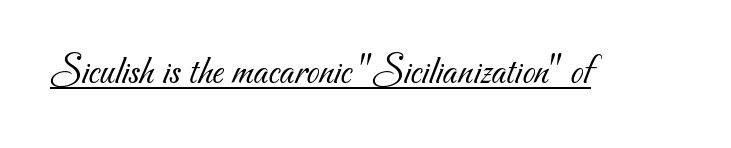
This sample carries an underscore along the baseline area. In terms of letterspacing, this is plain default setting. The passage shown is typed in a proportional face where columns would drift. Ink coverage per letter is moderate at most. Examine the stroke ends and you'll find no serifs.
